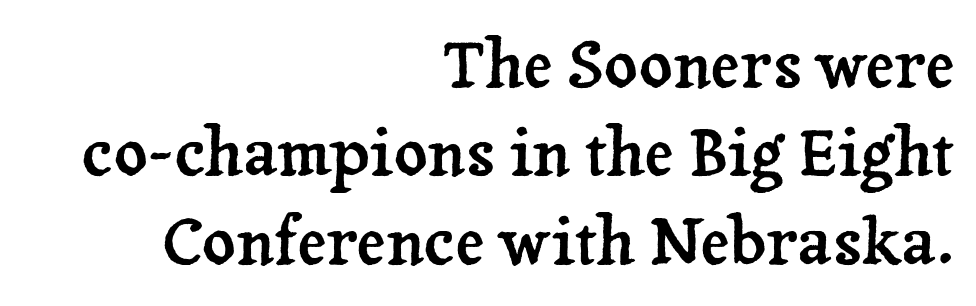
Q: Is the text italic (slanted)? A: No, it is upright.
Q: Is the typeface a serif or a sans-serif typeface? A: Serif.
Q: Is the text underlined? A: No.
Q: How is the paragraph aligned? A: Right-aligned.
Q: Is the spacing between letters normal or unusually wide? A: Normal.
Q: Is the spacing between lines tight, normal or loose? A: Normal.
Q: Width (condensed, normal, or wide)? A: Normal.
Q: Stroke contrast? A: Low.
Q: x-height? A: Medium.
Q: Monospaced? A: No.
